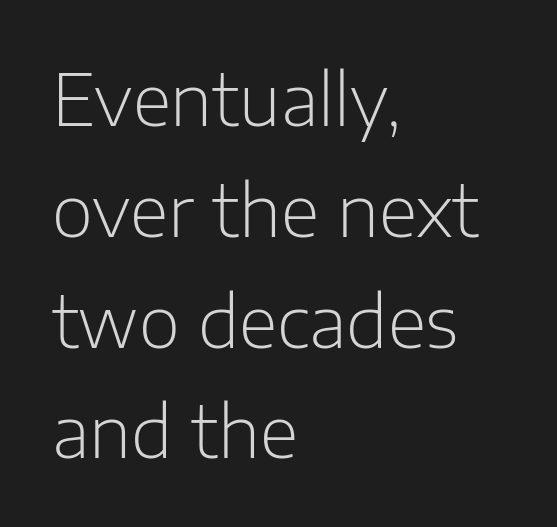
The face used here is a sans, in the tradition of grotesques and geometrics. In terms of letterspacing, this is plain default setting. Spacing verdict: proportional, widths tailored to each character. These lines stack with their left ends in a neat column. Nobody drew a line under any word here. The letters stand upright; this is a roman face.
